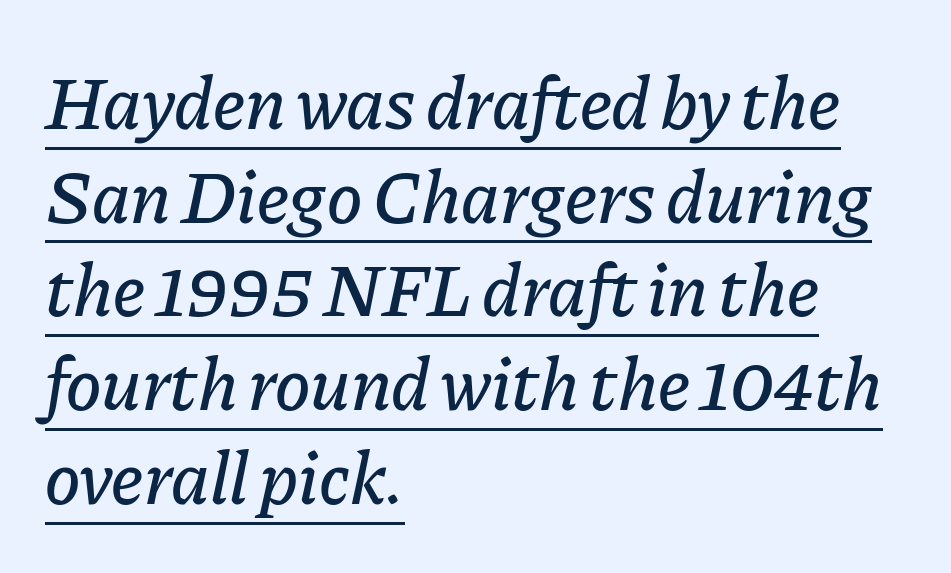
The vertical gap from one line to the next is medium. Horizontal alignment here is leftward, the default for most running prose. No extra tracking has been applied to these lines. Italic? Definitely — the glyphs are oblique. Note the varied advance widths — an 'i' is clearly narrower than an 'm'.
